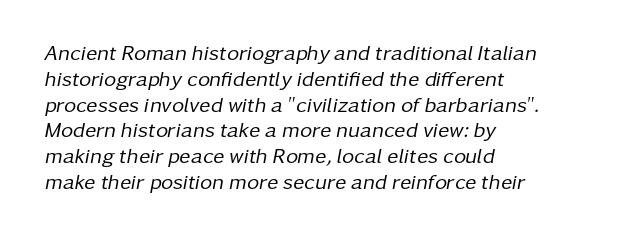
The space directly below the letters is spotless. Slanted lettering throughout. Teacher's note: observe the even left margin — that is flush-left alignment. Each stroke keeps to a modest, everyday thickness or less. A typesetter would call this zero additional tracking.
